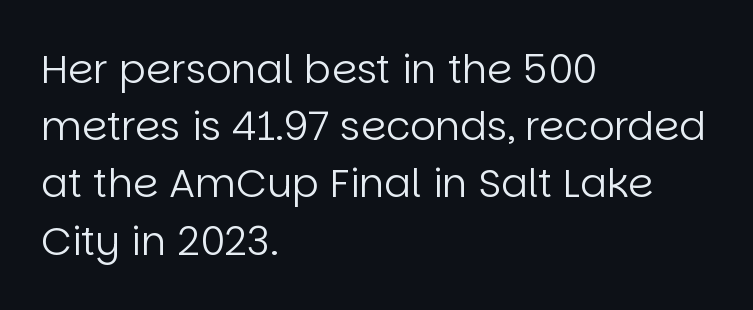
Proportional: the letters do not fall into vertical columns. Short note: letters normally spaced. Which margin do the lines hug? The left one — the right edge is uneven. The axis of the letterforms is exactly vertical. The passage shown is not underscored anywhere.
